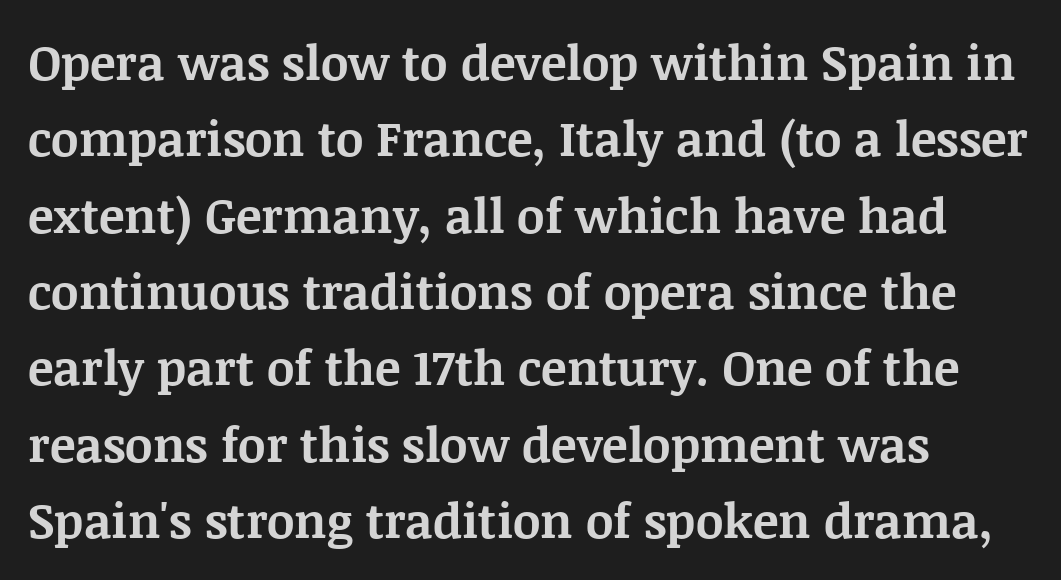
Q: Is the text bold? A: Yes.
Q: Is the text italic (slanted)? A: No, it is upright.
Q: Is the typeface a serif or a sans-serif typeface? A: Serif.
Q: Is the text underlined? A: No.
Q: How is the paragraph aligned? A: Left-aligned.
Q: Is the spacing between letters normal or unusually wide? A: Normal.
Q: Is the spacing between lines tight, normal or loose? A: Normal.
Q: Width (condensed, normal, or wide)? A: Normal.
Q: Stroke contrast? A: Medium.
Q: x-height? A: Large.
Q: Monospaced? A: No.
